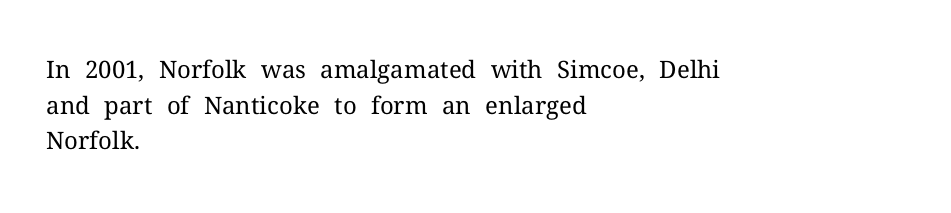
The image shows 24 px text type, upright; set left-aligned, normal line spacing (1.48x), normal letter spacing, not underlined.
